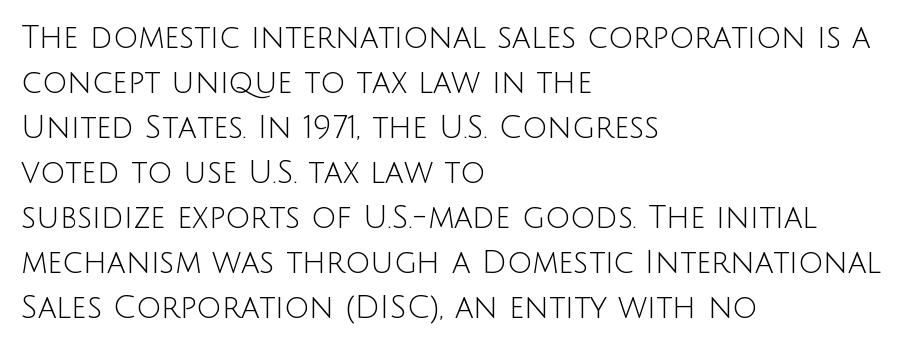
Spacing between characters is what you'd get straight out of the box. In terms of leading, this rendering sits right in the middle. Does the copy run flush right? No — it runs flush left. Stroke thickness stays within the range of a standard reading face or lighter. The passage shown is not underscored anywhere.
